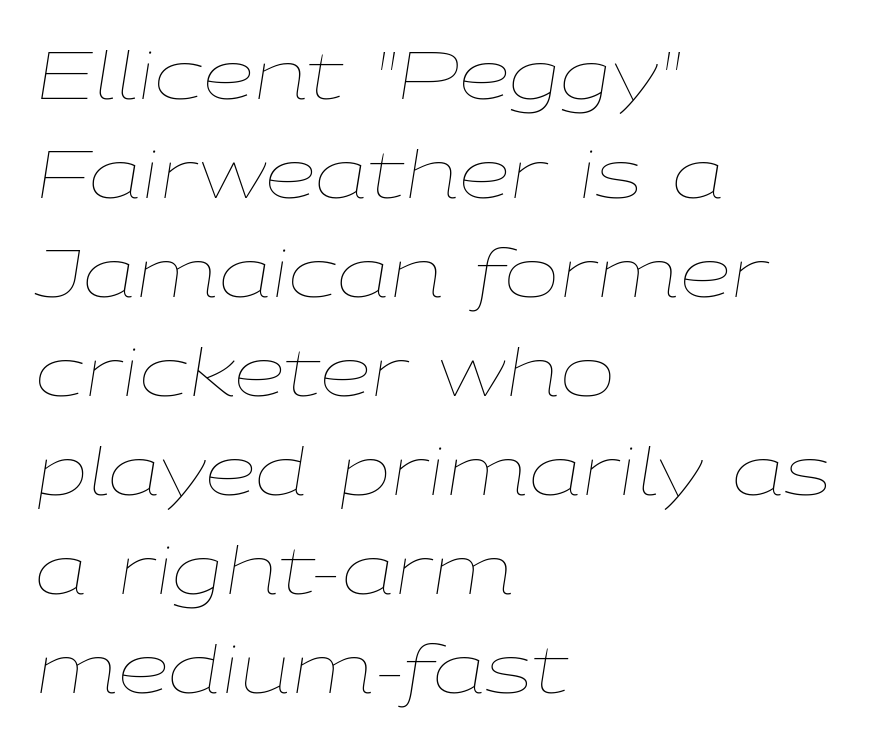
Q: Is the text bold? A: No.
Q: Is the text italic (slanted)? A: Yes, it leans right by about 9 degrees.
Q: Is the text underlined? A: No.
Q: How is the paragraph aligned? A: Left-aligned.
Q: Is the spacing between letters normal or unusually wide? A: Normal.
Q: Is the spacing between lines tight, normal or loose? A: Normal.
Q: Width (condensed, normal, or wide)? A: Wide.
Q: Stroke contrast? A: Low.
Q: x-height? A: Medium.
Q: Monospaced? A: No.
